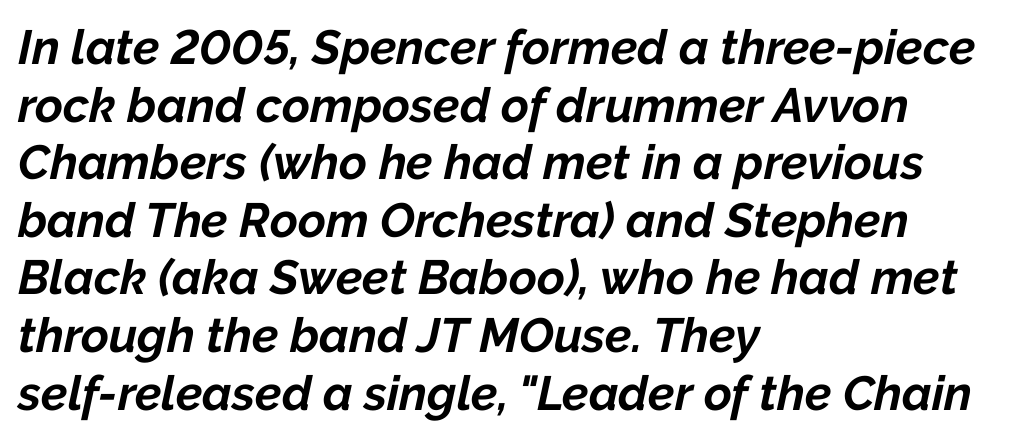
The image shows 48 px bold type, italic (leaning right); set left-aligned, line spacing 1.2x, normal letter spacing, not underlined; low stroke contrast and a medium x-height.
